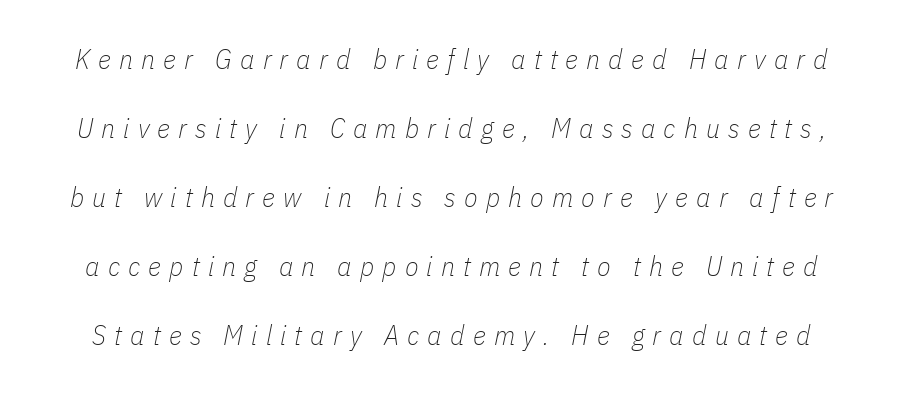
The image shows 28 px thin, condensed type, italic (leaning right); set loose line spacing (2.46x), unusually wide letter spacing (+0.29 em), not underlined; low stroke contrast and a medium x-height.
